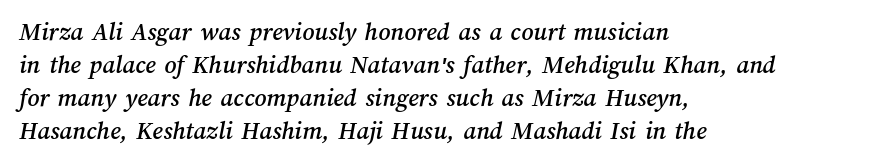
{"underline": "no", "align": "left", "line_spacing": "normal", "line_spacing_ratio": 1.27, "letter_spacing": "normal", "letter_spacing_em": 0.0, "glyph_px": 26}
